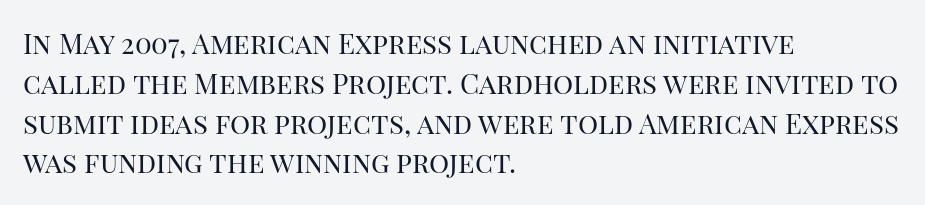
How are the letters spaced? Ordinarily, with no added tracking. Notice how the passage keeps a crisp vertical edge on the left only. The passage shown is not underscored anywhere. The letters carry serifs — small finishing strokes at the ends of their stems. Is this a heavy cut? Hardly; it is regular or lighter.
